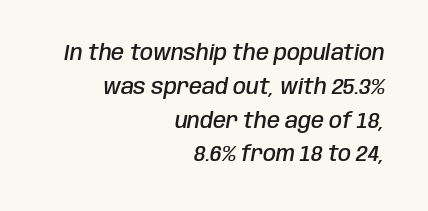
The image shows 21 px text type, italic (leaning right); set right-aligned, normal line spacing (1.61x), normal letter spacing, not underlined.
